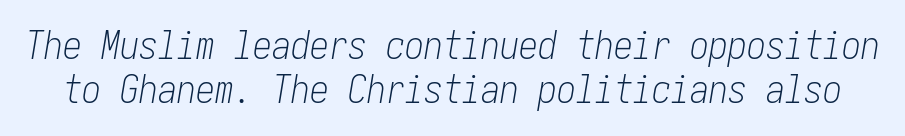
Q: Is the text bold? A: No.
Q: Is the text italic (slanted)? A: Yes, it leans right by about 10 degrees.
Q: Is the text underlined? A: No.
Q: Is the spacing between letters normal or unusually wide? A: Normal.
Q: Width (condensed, normal, or wide)? A: Condensed.
Q: Stroke contrast? A: Low.
Q: x-height? A: Medium.
